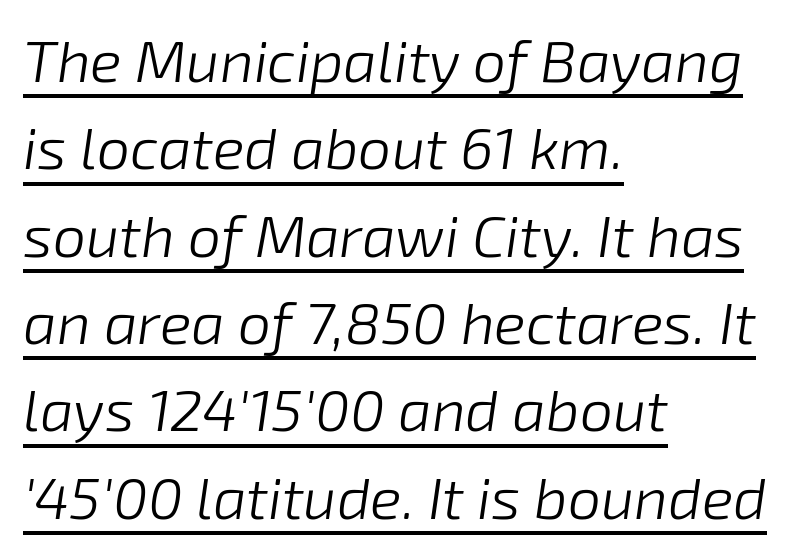
Q: Is the text bold? A: No.
Q: Is the text italic (slanted)? A: Yes, it leans right by about 8 degrees.
Q: Is the text underlined? A: Yes.
Q: How is the paragraph aligned? A: Left-aligned.
Q: Is the spacing between letters normal or unusually wide? A: Normal.
Q: Is the spacing between lines tight, normal or loose? A: Normal.
Q: Width (condensed, normal, or wide)? A: Normal.
Q: Stroke contrast? A: Low.
Q: x-height? A: Medium.
Q: Monospaced? A: No.
